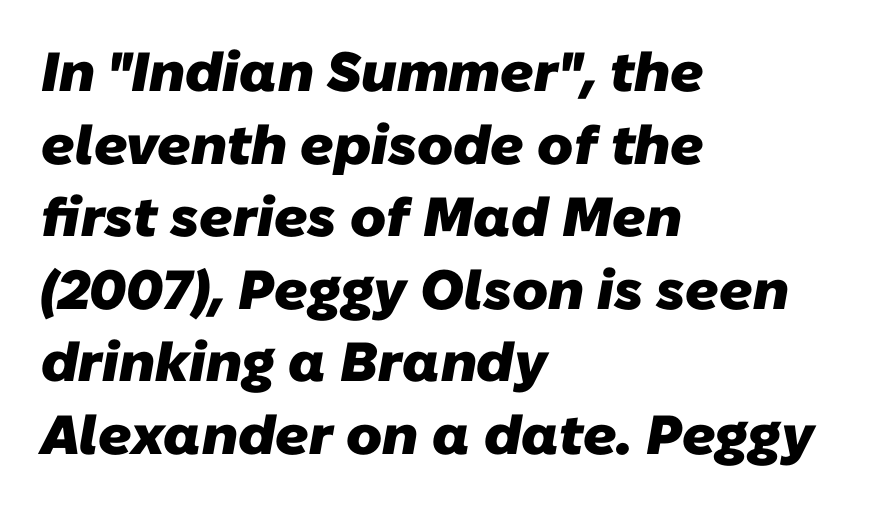
What weight is shown? A full bold with thick strokes. Is this a fixed-width face? No — the glyphs have proportional, varying widths. Serifs: no, the terminals of the letterforms are clean. One-word summary of the alignment: left. Leading: standard.
